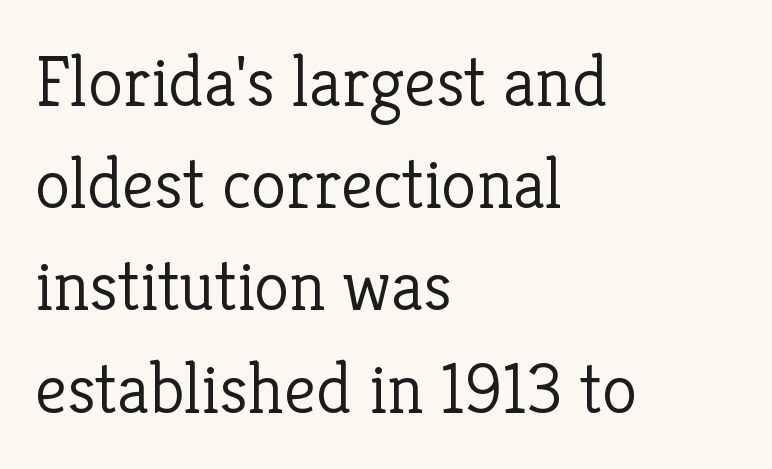
The image shows 72 px light serif type, upright; set left-aligned, normal line spacing (1.42x), normal letter spacing, not underlined; low stroke contrast and a medium x-height.
